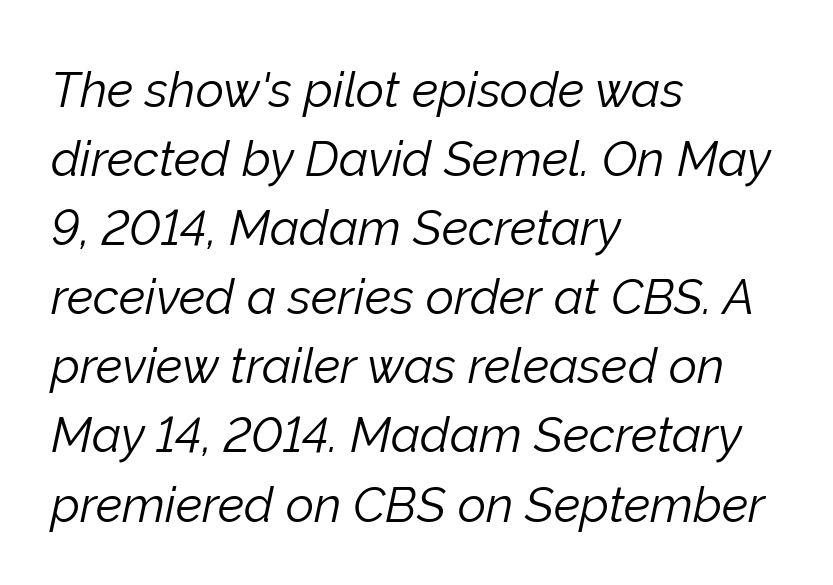
The image shows 49 px light type, italic (leaning right); set left-aligned, normal line spacing (1.41x), normal letter spacing, not underlined; low stroke contrast and a medium x-height.
